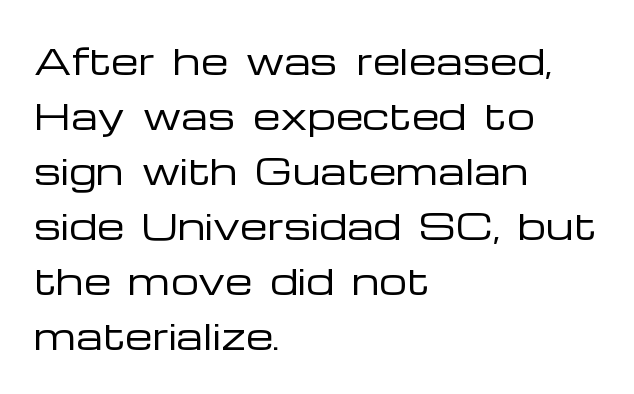
{"serif": "no", "italic": "no", "bold": "no", "weight": "regular", "width": "wide", "stroke_contrast": "low", "x_height": "medium", "monospaced": "no", "underline": "no", "align": "left", "line_spacing": "normal", "line_spacing_ratio": 1.57, "letter_spacing": "normal", "letter_spacing_em": 0.0, "glyph_px": 35}
